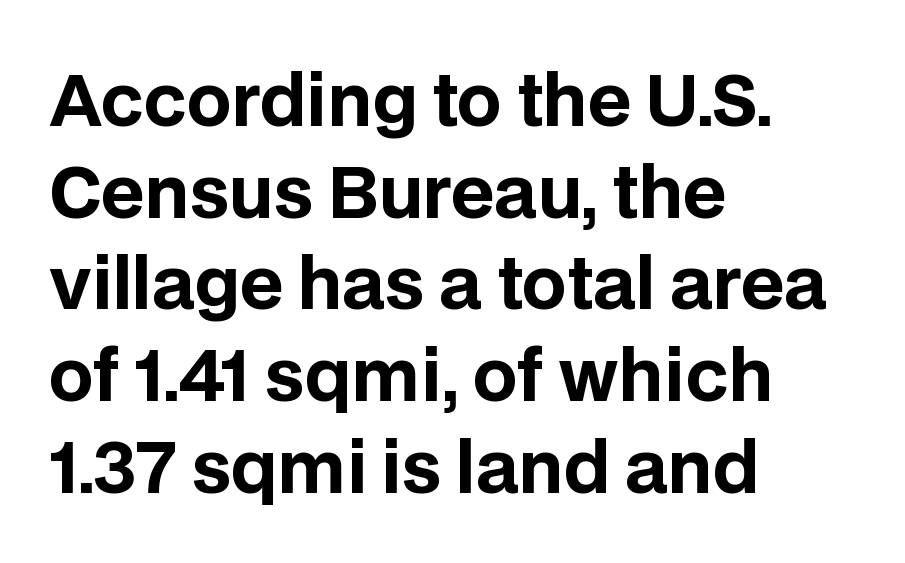
Serif or sans? Sans — the stroke terminals are bare. The paragraph has a hard left edge and a soft right edge. Rendered with straight, roman letterforms. Quick note: underline off. The passage shown has conventional tracking throughout. The space between consecutive lines is moderate.
